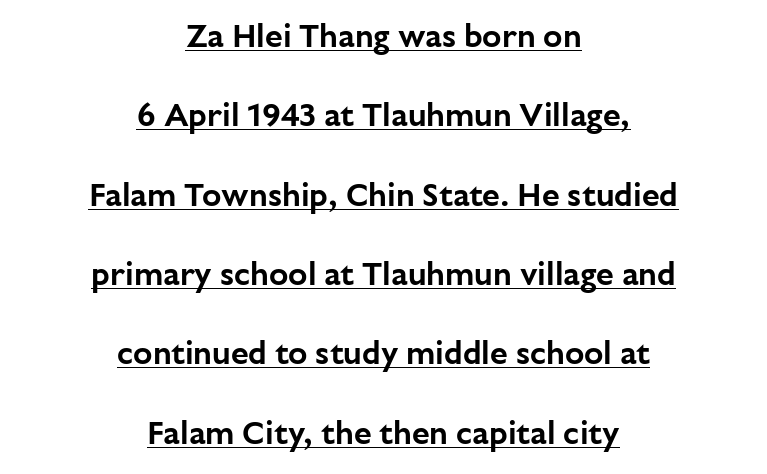
{"serif": "no", "italic": "no", "width": "normal", "stroke_contrast": "low", "x_height": "medium", "monospaced": "no", "underline": "yes", "align": "center", "line_spacing": "loose", "line_spacing_ratio": 2.48, "letter_spacing": "normal", "letter_spacing_em": 0.0, "glyph_px": 32}
